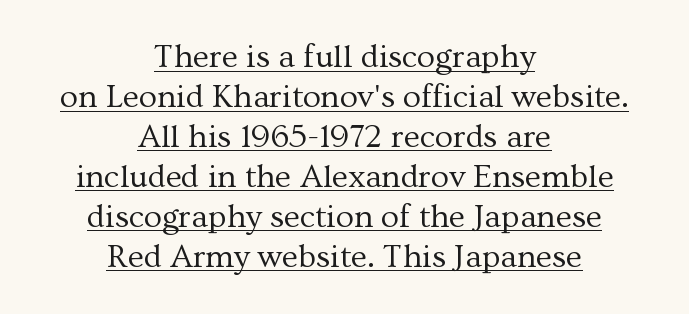
The image shows 33 px regular-weight serif type, upright; set centered, line spacing 1.21x, normal letter spacing, underlined; medium stroke contrast and a medium x-height.
